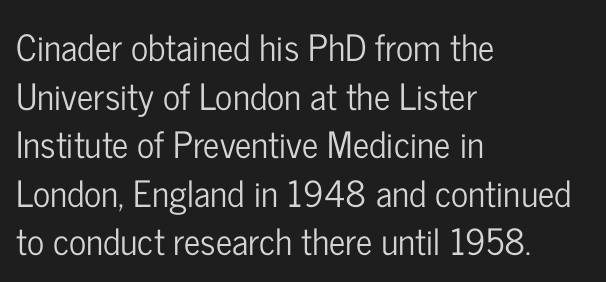
The space directly below the letters is spotless. Horizontal bands of white between lines are of average thickness. The text was rendered using a sans face with plain stroke endings. A student would call this left alignment; a typographer would say flush left, rag right.
